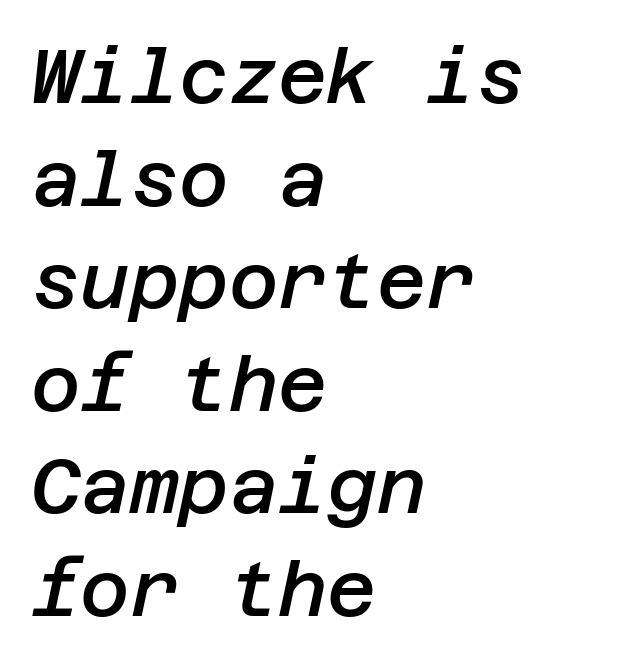
Q: Is the text bold? A: Semi-bold.
Q: Is the text italic (slanted)? A: Yes, it leans right by about 12 degrees.
Q: Is the text underlined? A: No.
Q: How is the paragraph aligned? A: Left-aligned.
Q: Is the spacing between letters normal or unusually wide? A: Normal.
Q: Is the spacing between lines tight, normal or loose? A: Normal.
Q: Width (condensed, normal, or wide)? A: Normal.
Q: Stroke contrast? A: Low.
Q: x-height? A: Large.
